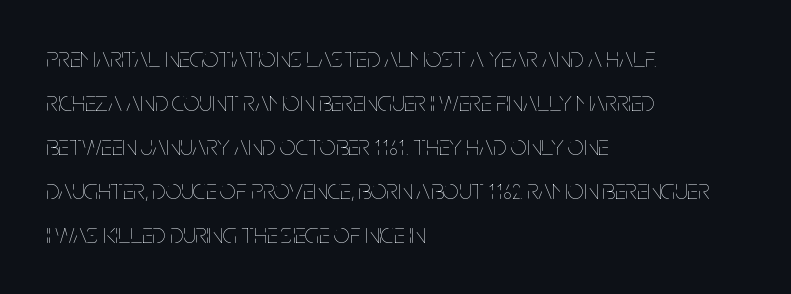
The image shows 28 px thin, condensed type, upright; set left-aligned, normal line spacing (1.57x), normal letter spacing, not underlined; low stroke contrast and a large x-height.
